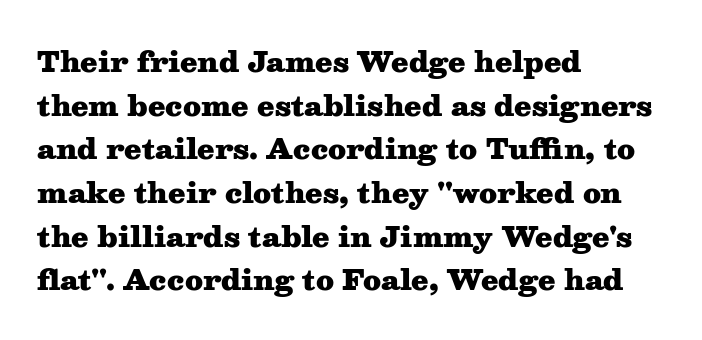
The paragraph shown leans on its left margin. Does the type have serifs? Yes, each stem ends in a small foot. A clean baseline with only descenders dipping below it. Reading down the column, the eye jumps a familiar distance to each next line.
